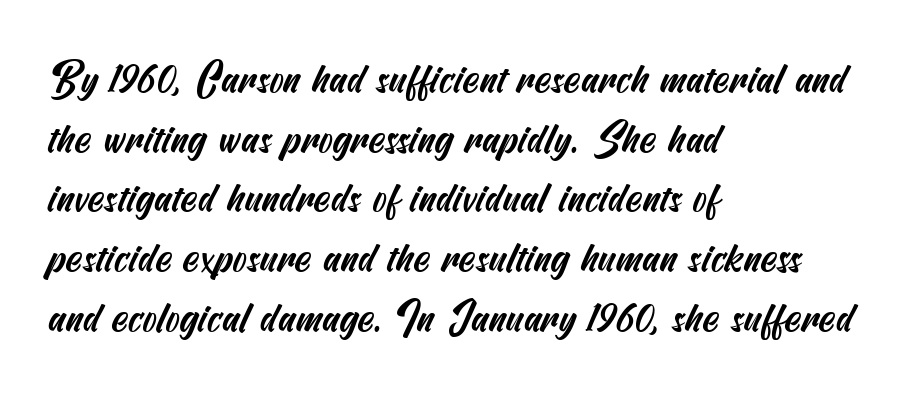
The text block is weighted toward the left margin, trailing off unevenly rightward. Vertical spacing — default. A bare baseline throughout the passage. Serifs: no, the terminals of the letterforms are clean.
